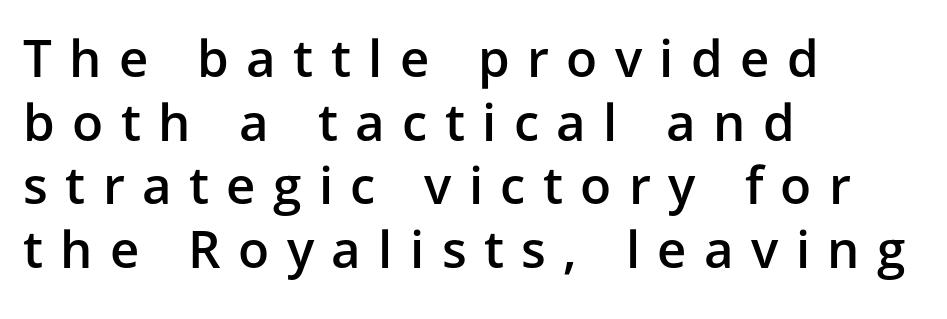
Whoever set this chose a conventional vertical rhythm. This sample uses a sans-serif face. Is the letter spacing exaggerated? Yes — the characters are pushed far apart. You could not count columns in this text — the font is proportionally spaced.
